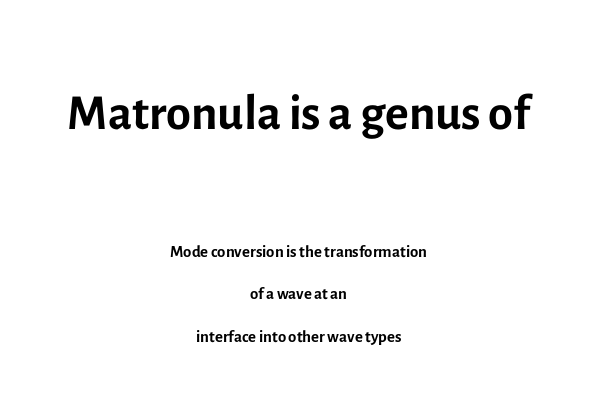
The space beneath each line is pristine and unruled. This rendering uses center alignment, leaving both contours irregular but symmetric. The face used here appears at its bigger size in the upper chunk. Check where the strokes stop: nothing finishes them off — pure sans. Varying glyph widths throughout — classic text-font behaviour.
